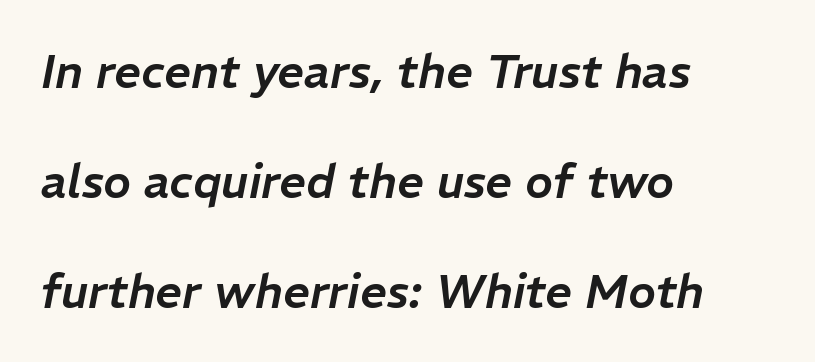
All the whitespace from short lines collects on the right. Varying glyph widths throughout — classic text-font behaviour. Descenders hang freely into open space. Is the type slanted? Yes — the strokes lean at a clear angle. In terms of leading, this rendering errs on the spacious side.
